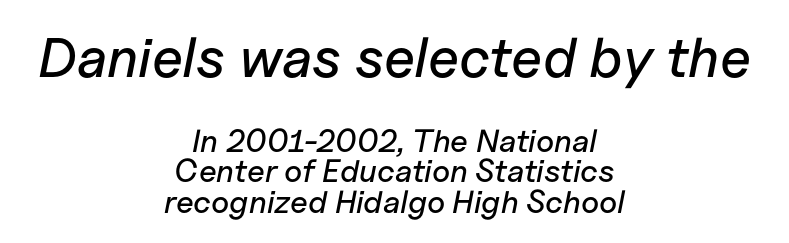
The paragraph shown floats in the horizontal middle. In this sample the first text group is rendered at the bigger scale. Descender tails drop into unmarked territory. Line spacing here is tight. This rendering leaves character spacing at its baseline value. The passage shown is typed in a proportional face where columns would drift.
